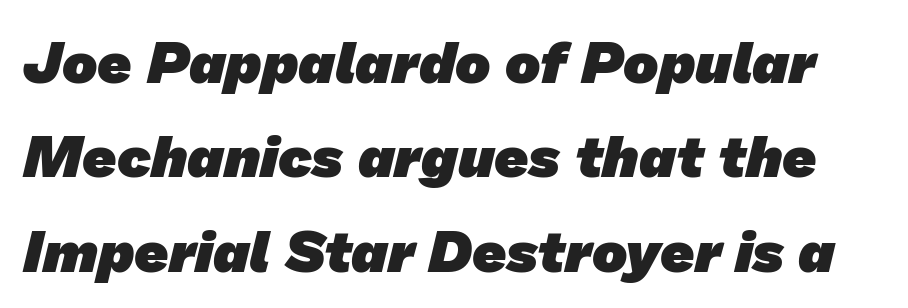
The baseline area is clear. Tracking here is standard; glyphs follow each other at the usual distance. Look at the stroke-to-counter ratio: heavy, a bold. Type style note: lacks serifs. Think of a printed novel: that variable character pitch is what you see here.
